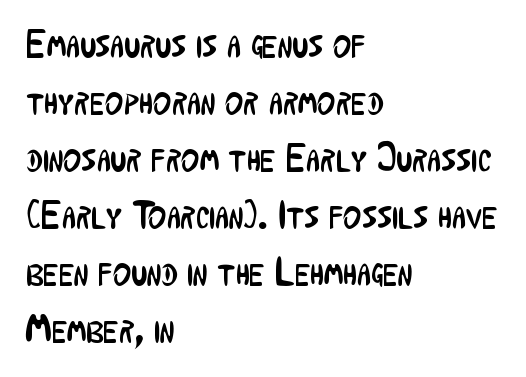
{"serif": "no", "italic": "no", "bold": "no", "weight": "regular", "width": "condensed", "stroke_contrast": "low", "x_height": "medium", "monospaced": "no", "underline": "no", "align": "left", "line_spacing": "normal", "line_spacing_ratio": 1.46, "letter_spacing": "normal", "letter_spacing_em": 0.0, "glyph_px": 39}
